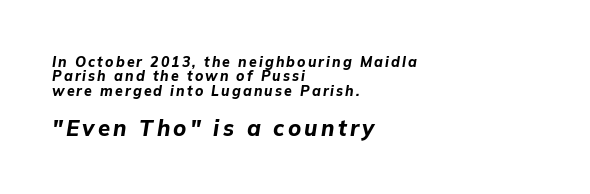
{"italic": "yes", "lean": "right", "slant_degrees": 9, "bold": "yes", "underline": "no", "align": "left", "line_spacing": "tight", "line_spacing_ratio": 1.03, "larger_block": "second", "size_ratio": 1.57, "glyph_px": 22}
